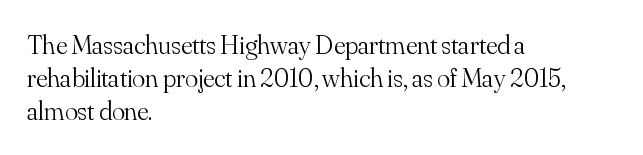
{"italic": "no", "bold": "no", "underline": "no", "align": "left", "line_spacing_ratio": 1.23, "letter_spacing": "normal", "letter_spacing_em": 0.0, "glyph_px": 27}
